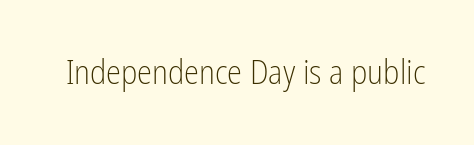
Tall strokes in this sample are plumb rather than angled. Observe the ordinary spacing: letters are neighbours, not strangers. The area under the type is left untouched. Nothing heavy about these letters — not bold at all.
